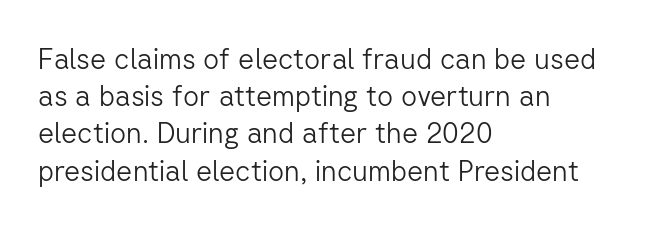
The typeface has the unassuming heft of standard copy or less. The paragraph shown leans on its left margin. The rendering shows plain stroke endings on the letterforms — a sans-serif design. This rendering leaves character spacing at its baseline value. Bare-footed words on every line. Tall strokes in this sample are plumb rather than angled.
